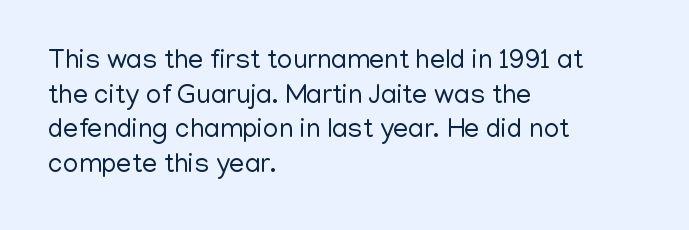
The block of text has a typical density, with ordinary space between rows. Which margin do the lines hug? The left one — the right edge is uneven. The space directly below the letters is spotless. This is the regular roman posture of the typeface. Does extra space separate the letters? No, they use regular spacing.
